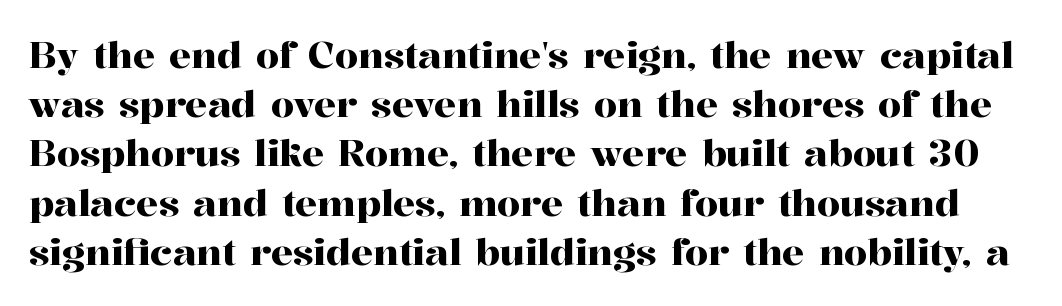
{"serif": "yes", "italic": "no", "width": "normal", "stroke_contrast": "high", "x_height": "medium", "monospaced": "no", "underline": "no", "line_spacing": "normal", "line_spacing_ratio": 1.33, "letter_spacing": "normal", "letter_spacing_em": 0.0, "glyph_px": 37}
